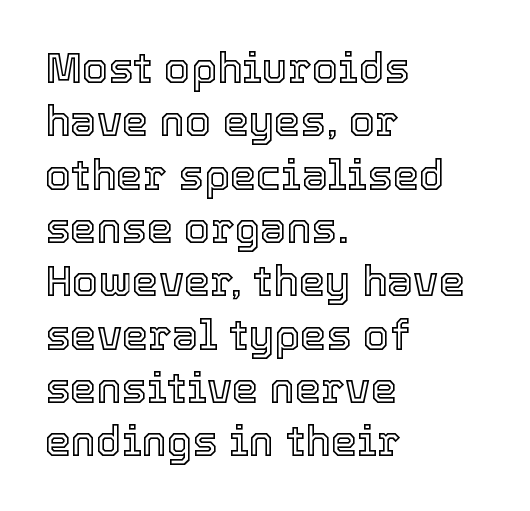
The image shows 42 px text type, upright; set left-aligned, normal line spacing (1.27x), normal letter spacing, not underlined; a medium x-height.
